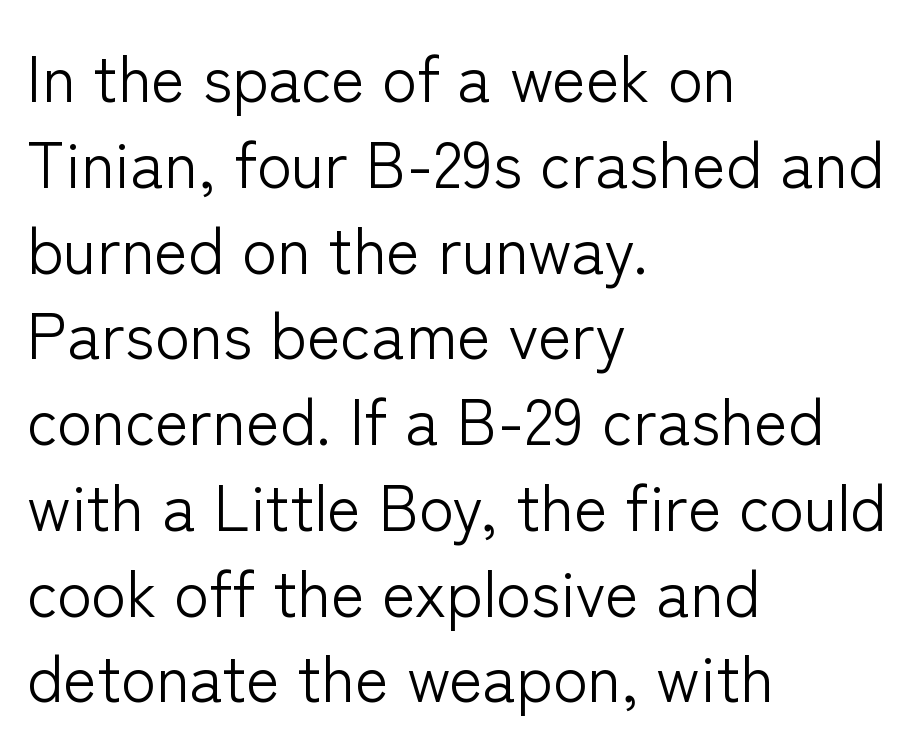
The image shows 64 px light sans-serif type, upright; set left-aligned, normal line spacing (1.34x), normal letter spacing, not underlined; low stroke contrast and a medium x-height.
